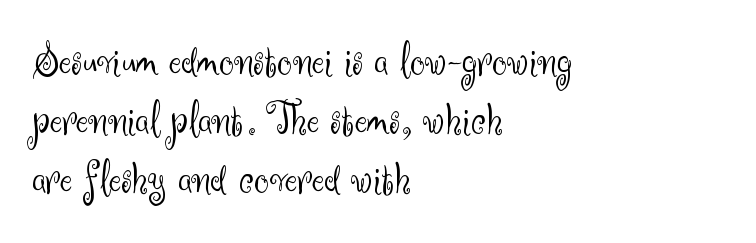
Quick note: interline space is typical. One-word summary of the alignment: left. The rendering keeps characters at their native spacing. On a weight scale, this lands at 450 or below.
